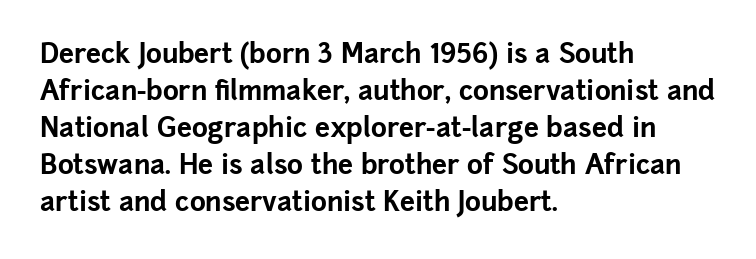
Every character sits straight up, as roman type does. Words appear dense and cohesive because spacing is normal. On the weight axis this lands at bold, roughly 700. In terms of leading, this rendering sits right in the middle.
